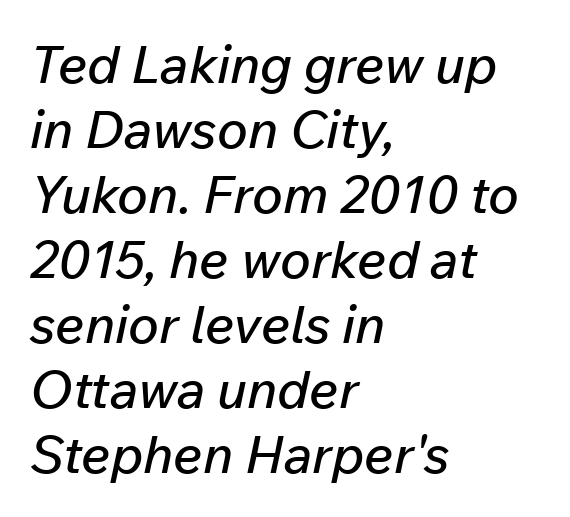
{"italic": "yes", "lean": "right", "slant_degrees": 12, "width": "normal", "stroke_contrast": "low", "x_height": "medium", "monospaced": "no", "underline": "no", "align": "left", "line_spacing": "normal", "line_spacing_ratio": 1.25, "letter_spacing": "normal", "letter_spacing_em": 0.0, "glyph_px": 52}
